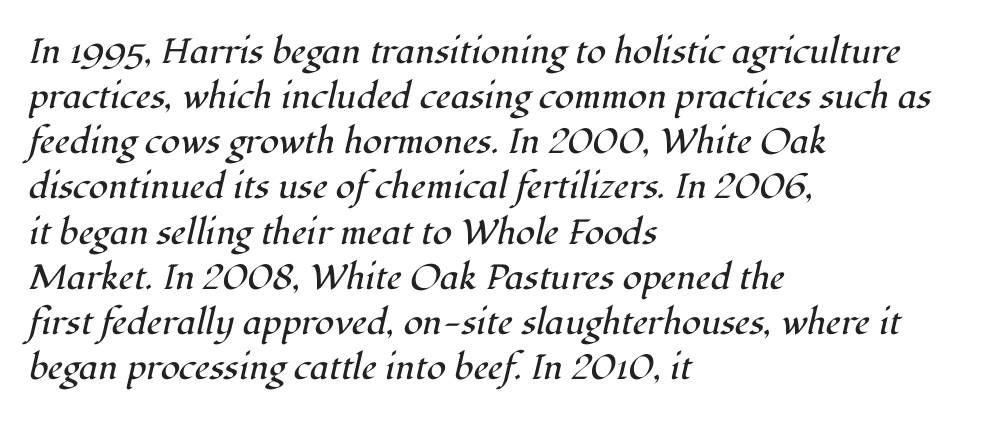
Q: Is the text bold? A: No.
Q: Is the text italic (slanted)? A: Yes, it leans right by about 12 degrees.
Q: Is the typeface a serif or a sans-serif typeface? A: Serif.
Q: Is the text underlined? A: No.
Q: How is the paragraph aligned? A: Left-aligned.
Q: Is the spacing between letters normal or unusually wide? A: Normal.
Q: Is the spacing between lines tight, normal or loose? A: Normal.
Q: Width (condensed, normal, or wide)? A: Normal.
Q: Stroke contrast? A: High.
Q: x-height? A: Medium.
Q: Monospaced? A: No.
